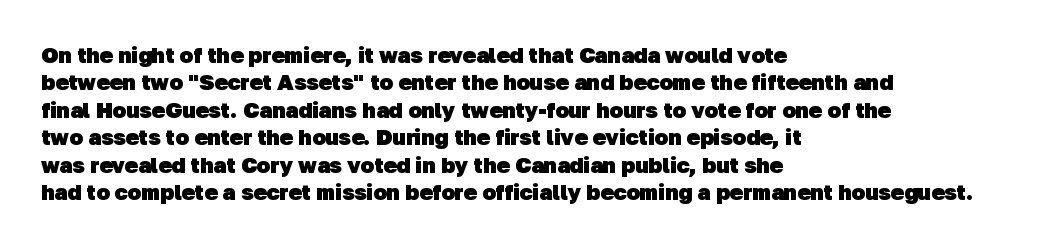
The image shows 22 px bold type; set left-aligned, normal line spacing (1.25x), normal letter spacing, not underlined.
